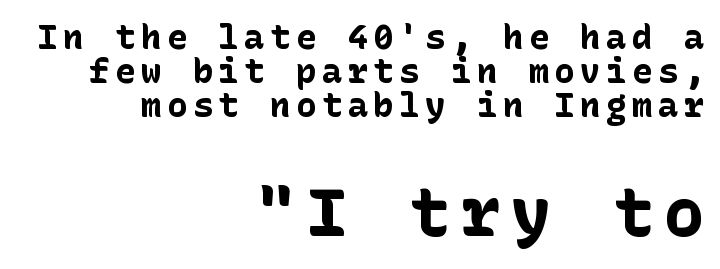
{"serif": "no", "italic": "no", "bold": "yes", "weight": "bold", "width": "normal", "stroke_contrast": "low", "x_height": "medium", "underline": "no", "align": "right", "line_spacing": "tight", "line_spacing_ratio": 1.0, "larger_block": "second", "size_ratio": 1.97, "glyph_px": 67}
